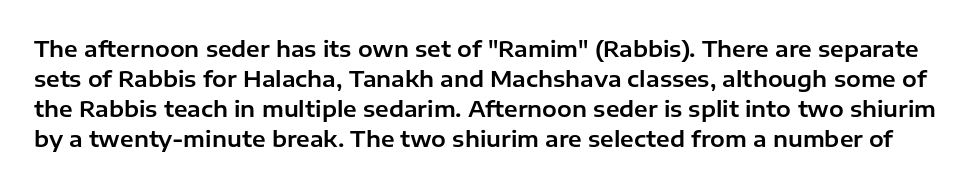
Q: Is the text italic (slanted)? A: No, it is upright.
Q: Is the text underlined? A: No.
Q: Is the spacing between letters normal or unusually wide? A: Normal.
Q: Is the spacing between lines tight, normal or loose? A: Normal.
